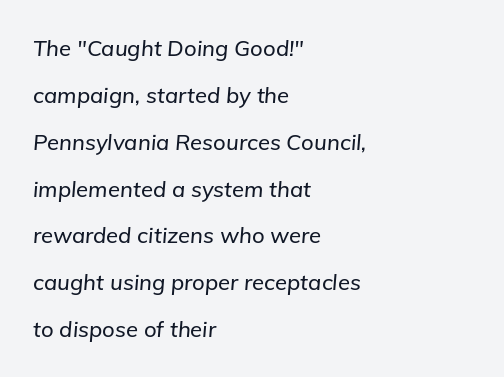
It's the slanting kind of type. Anything drawn beneath the words? Only blank space. Is the letter spacing exaggerated? No — it looks like the ordinary default. Does the copy run flush right? No — it runs flush left. The block of text is sparse from top to bottom, with ample space between rows.
